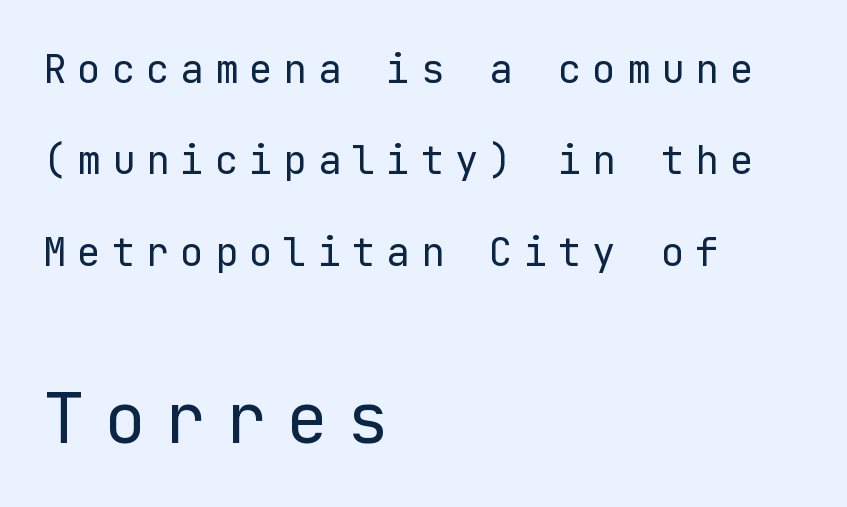
Q: Is the text bold? A: No.
Q: Is the text italic (slanted)? A: No, it is upright.
Q: Is the typeface a serif or a sans-serif typeface? A: Sans-serif.
Q: Is the text underlined? A: No.
Q: How is the paragraph aligned? A: Left-aligned.
Q: Is the spacing between letters normal or unusually wide? A: Unusually wide.
Q: Is the spacing between lines tight, normal or loose? A: Loose.
Q: Which block of text is set in a larger size, the first (top) or the second (bottom)? A: The second (bottom) one.
Q: Width (condensed, normal, or wide)? A: Normal.
Q: Stroke contrast? A: Low.
Q: x-height? A: Medium.
